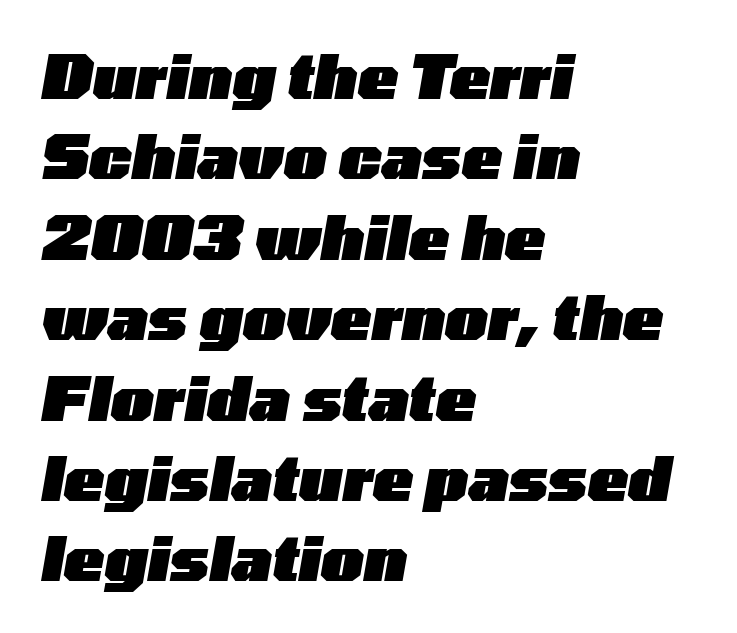
Compared with ordinary roman type, these characters are visibly tilted. These lines stack with their left ends in a neat column. Do the characters align in a grid? No, the font is proportional. Beneath every word, the page is bare. The face used here has the dense, thick strokes of a bold.
